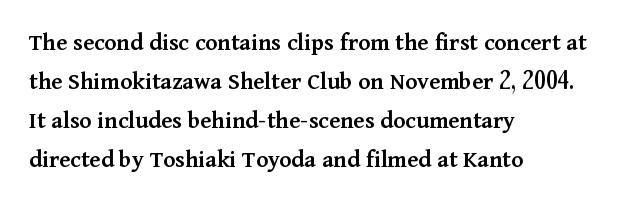
The image shows 25 px text type, upright; set left-aligned, normal line spacing (1.56x), normal letter spacing, not underlined.
